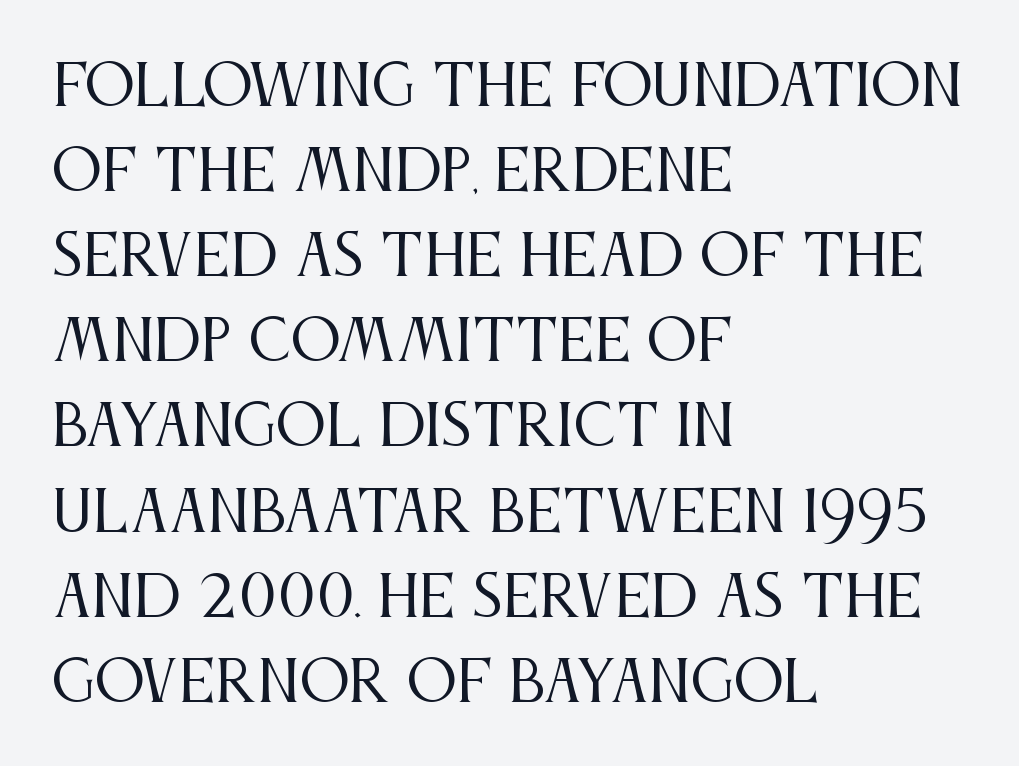
{"serif": "yes", "italic": "no", "bold": "no", "weight": "regular", "width": "condensed", "stroke_contrast": "medium", "x_height": "large", "monospaced": "no", "underline": "no", "align": "left", "line_spacing": "normal", "line_spacing_ratio": 1.52, "letter_spacing": "normal", "letter_spacing_em": 0.0, "glyph_px": 56}
